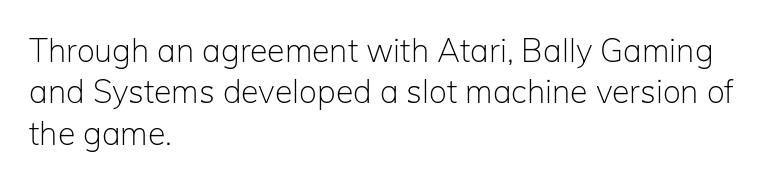
The image shows 32 px light sans-serif type, upright; set left-aligned, normal line spacing (1.29x), normal letter spacing, not underlined; low stroke contrast and a medium x-height.
